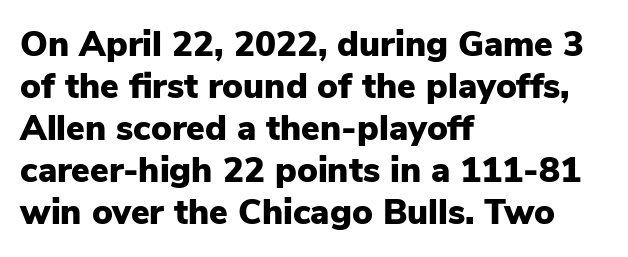
{"serif": "no", "italic": "no", "bold": "yes", "weight": "heavy", "width": "normal", "stroke_contrast": "low", "x_height": "medium", "monospaced": "no", "underline": "no", "align": "left", "line_spacing_ratio": 1.2, "letter_spacing": "normal", "letter_spacing_em": 0.0, "glyph_px": 35}
